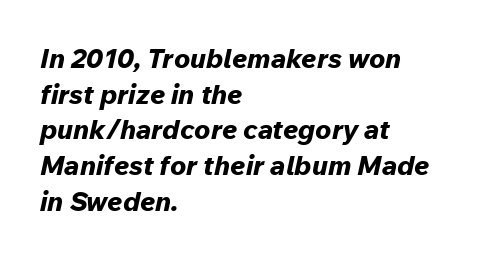
Compared with ordinary roman type, these characters are visibly tilted. Vertically, the passage feels balanced, rows spaced as you'd expect. If you drew a ruler down the left edge, every line would touch it. Typographic density is high because the face is bold. The specimen omits any rule beneath the text block's lines.
